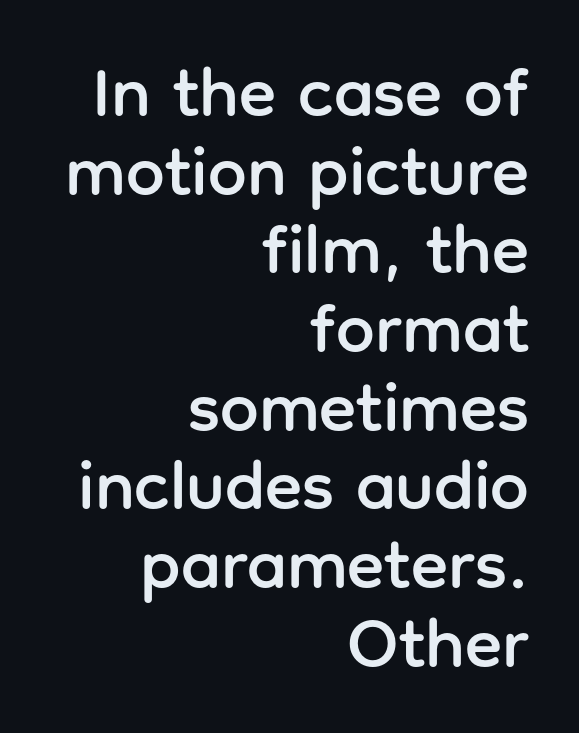
Leading: reduced. Rendered with straight, roman letterforms. Each row of text sits above clean, open space. The type is set solid horizontally, with unmodified tracking. The typesetter chose a ragged-left arrangement here. Are there feet on the stems? There aren't — it's a sans.
